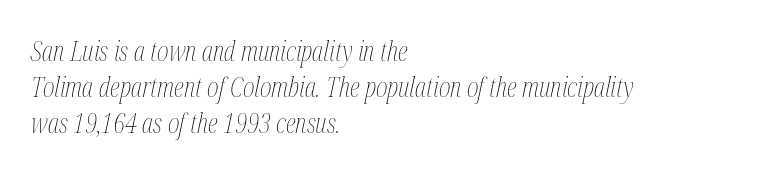
Notice how the stems are inclined rather than vertical — that's the hallmark of italics. A normal amount of white space separates one row of letters from the next. These lines are rendered in a variable-pitch font. Quick note: underline off. Weight class: somewhere from thin through regular.
